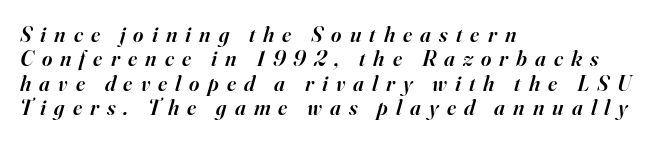
The image shows 22 px text type, italic (leaning right); set left-aligned, tight line spacing (1.11x), unusually wide letter spacing (+0.37 em), not underlined.
